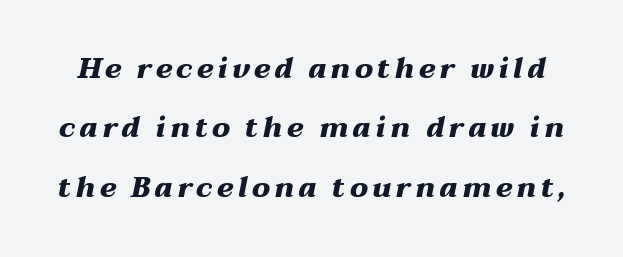
The baseline area is clear. Each new line begins a long way beneath the previous one. The passage shown is typed in a proportional face where columns would drift. The glyphs have the mass of a bold cut.
